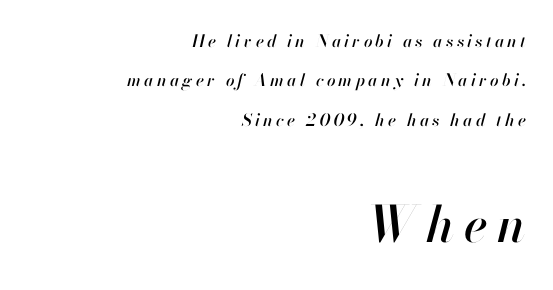
{"italic": "yes", "lean": "right", "slant_degrees": 13, "width": "normal", "stroke_contrast": "high", "x_height": "small", "monospaced": "no", "underline": "no", "align": "right", "line_spacing": "loose", "line_spacing_ratio": 2.32, "larger_block": "second", "size_ratio": 2.94, "glyph_px": 50}
